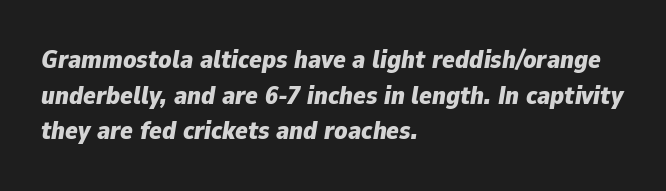
The text block is weighted toward the left margin, trailing off unevenly rightward. Style check: oblique. Leading matches the norm, producing a regular column. Has an underline been added? It has not. Heft: maximum for text — a bold. No extra tracking has been applied to these lines.
